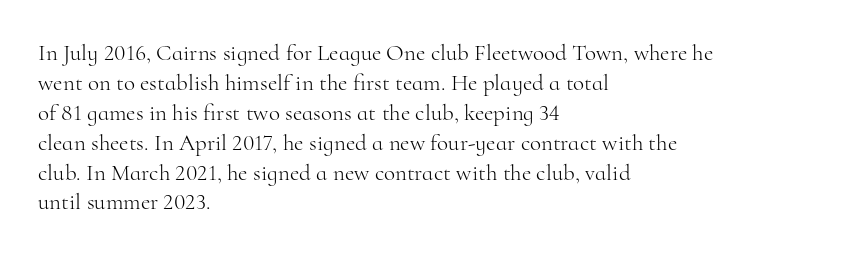
{"italic": "no", "bold": "no", "underline": "no", "align": "left", "line_spacing": "normal", "line_spacing_ratio": 1.3, "letter_spacing": "normal", "letter_spacing_em": 0.0, "glyph_px": 23}
